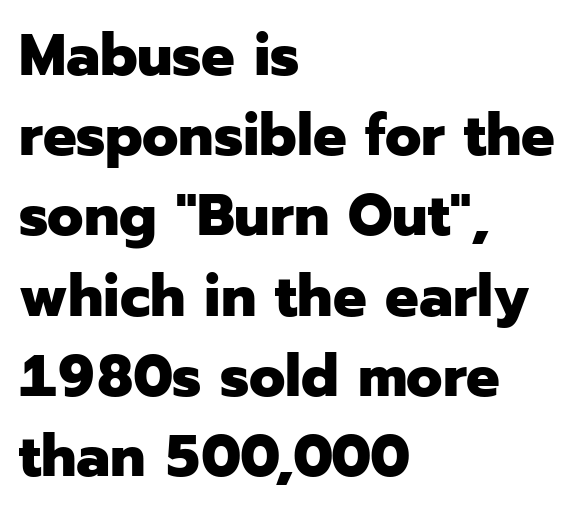
Just letters on the line, the space beneath them empty. A full-strength bold gives these letters their thick strokes. Proportional: the letters do not fall into vertical columns. There is no visible air inserted between adjacent glyphs.
